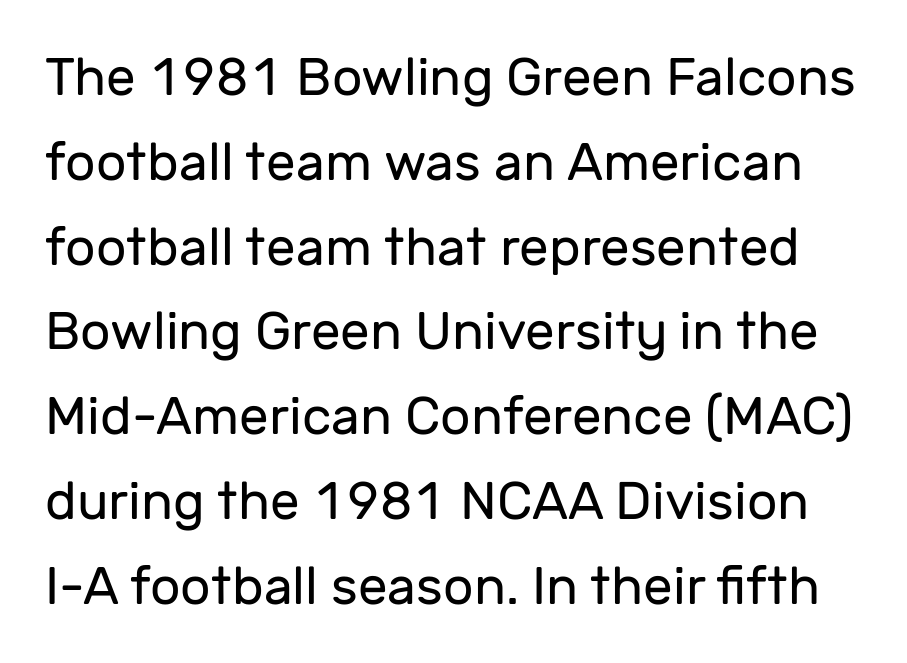
These lines are rendered in a variable-pitch font. No extra ink here — the face is not bold. These lines were composed using upright roman letters. Look at the bottom of the vertical strokes: they stop flat, with no serifs.
